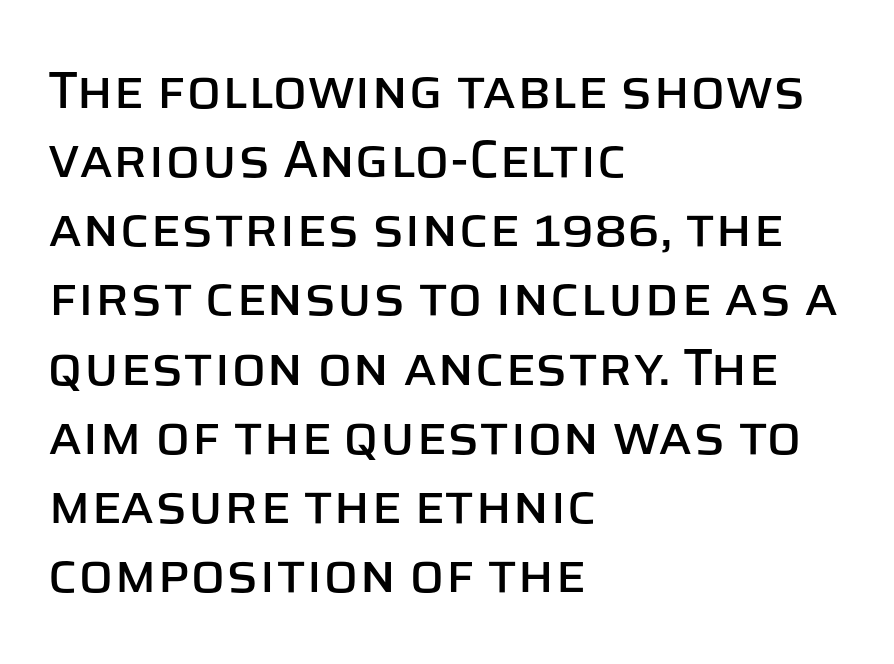
Q: Is the text italic (slanted)? A: No, it is upright.
Q: Is the typeface a serif or a sans-serif typeface? A: Sans-serif.
Q: Is the text underlined? A: No.
Q: How is the paragraph aligned? A: Left-aligned.
Q: Is the spacing between letters normal or unusually wide? A: Normal.
Q: Is the spacing between lines tight, normal or loose? A: Normal.
Q: Width (condensed, normal, or wide)? A: Normal.
Q: Stroke contrast? A: Low.
Q: x-height? A: Large.
Q: Monospaced? A: No.
